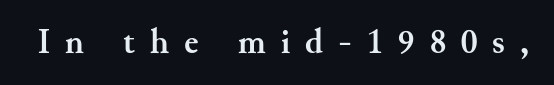
In terms of posture, this sample is upright. Do the characters align in a grid? No, the font is proportional. Display-style spreading of the glyphs; the letterfit is very open. Each row of text sits above clean, open space. The letters carry serifs — small finishing strokes at the ends of their stems.
